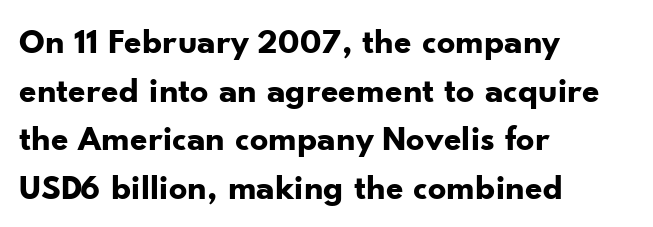
The image shows 36 px bold sans-serif type, upright; set left-aligned, normal line spacing (1.35x), normal letter spacing, not underlined; low stroke contrast and a small x-height.
